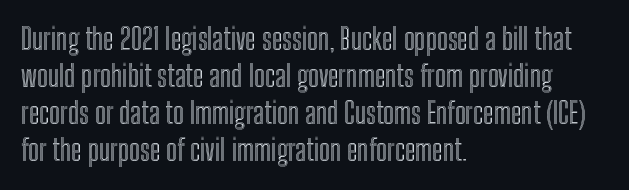
The rendering anchors every line to the left-hand side. The typography opts for an upright posture over an oblique one. The rendering uses natural spacing where letterforms have individual widths. Each new line begins a customary step beneath the previous one.
